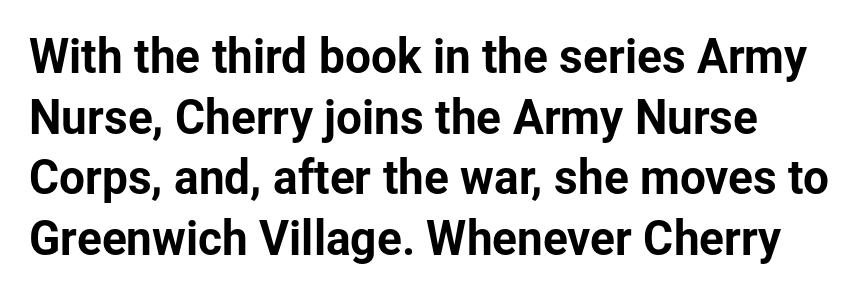
{"serif": "no", "italic": "no", "width": "normal", "stroke_contrast": "low", "x_height": "medium", "monospaced": "no", "underline": "no", "line_spacing": "normal", "line_spacing_ratio": 1.32, "letter_spacing": "normal", "letter_spacing_em": 0.0, "glyph_px": 46}
